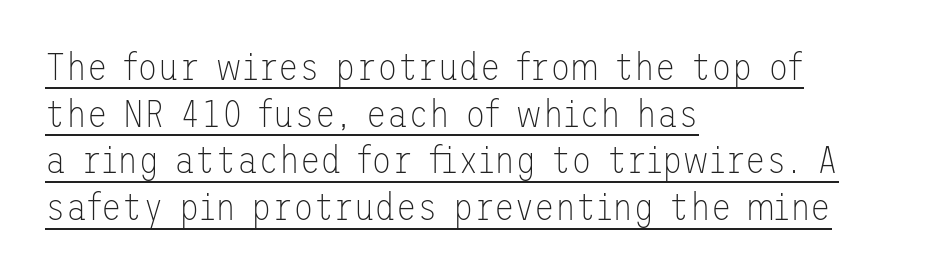
There is no visible air inserted between adjacent glyphs. Letters have the restrained weight of plain body copy at most. Tall strokes in this sample are plumb rather than angled. In terms of letterform style, serifs are entirely absent. Quick note: underline on. The passage is arranged the way most books set body copy — flush left.
